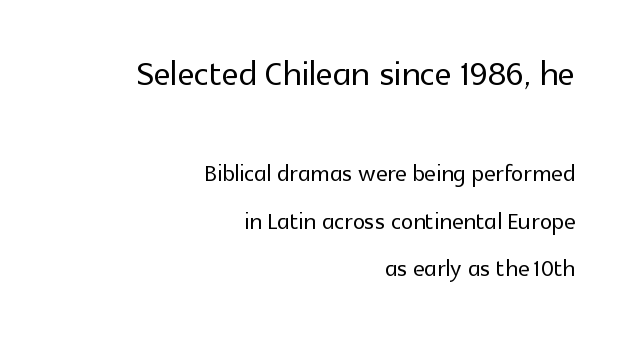
Q: Is the text italic (slanted)? A: No, it is upright.
Q: Is the typeface a serif or a sans-serif typeface? A: Sans-serif.
Q: Is the text underlined? A: No.
Q: How is the paragraph aligned? A: Right-aligned.
Q: Is the spacing between letters normal or unusually wide? A: Normal.
Q: Is the spacing between lines tight, normal or loose? A: Normal.
Q: Which block of text is set in a larger size, the first (top) or the second (bottom)? A: The first (top) one.
Q: Width (condensed, normal, or wide)? A: Normal.
Q: x-height? A: Medium.
Q: Monospaced? A: No.
